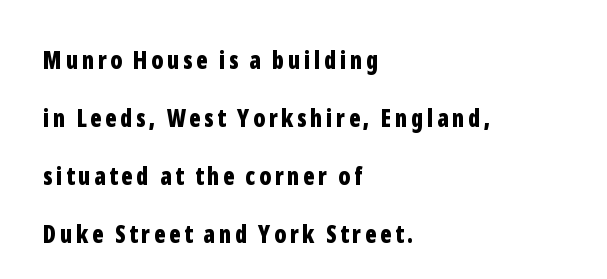
The image shows 24 px bold type, upright; set left-aligned, loose line spacing (2.41x), not underlined.
